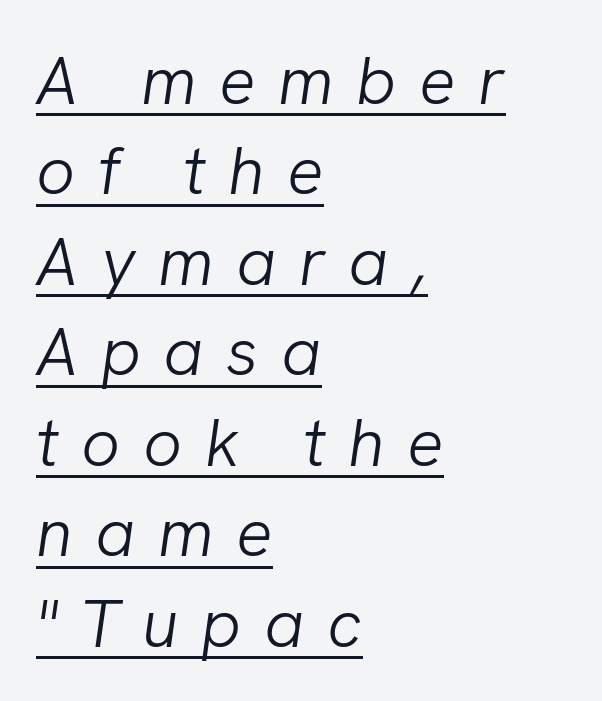
{"italic": "yes", "lean": "right", "slant_degrees": 8, "bold": "no", "weight": "light", "width": "normal", "stroke_contrast": "low", "x_height": "medium", "monospaced": "no", "underline": "yes", "align": "left", "line_spacing": "normal", "line_spacing_ratio": 1.33, "letter_spacing": "wide", "letter_spacing_em": 0.33, "glyph_px": 68}
